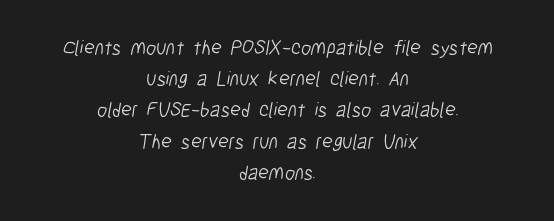
{"bold": "no", "underline": "no", "align": "center", "line_spacing": "normal", "line_spacing_ratio": 1.56, "letter_spacing": "normal", "letter_spacing_em": 0.0, "glyph_px": 20}
